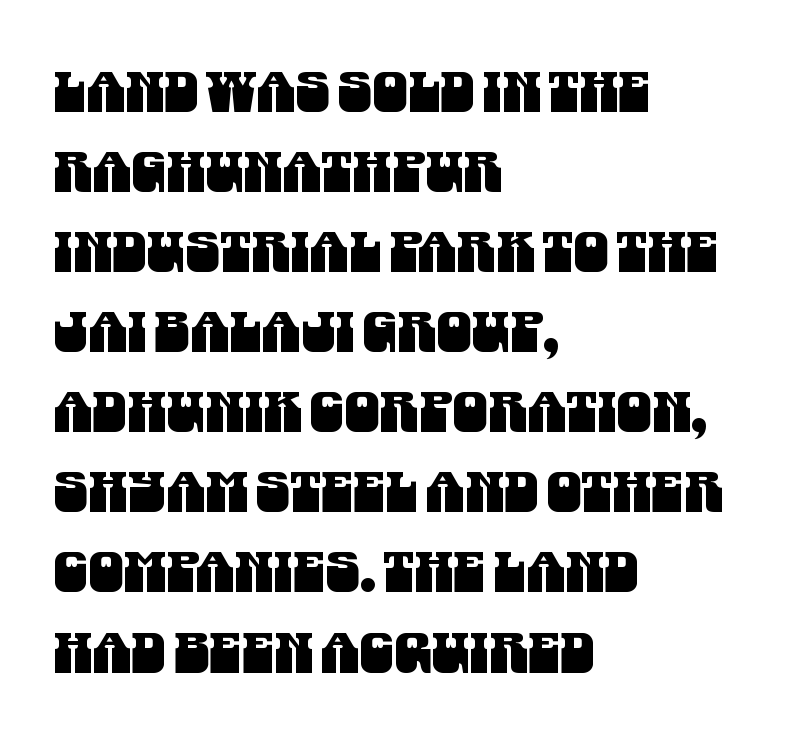
Q: Is the typeface a serif or a sans-serif typeface? A: Sans-serif.
Q: Is the text underlined? A: No.
Q: How is the paragraph aligned? A: Left-aligned.
Q: Is the spacing between letters normal or unusually wide? A: Normal.
Q: Is the spacing between lines tight, normal or loose? A: Normal.
Q: Width (condensed, normal, or wide)? A: Condensed.
Q: Stroke contrast? A: Medium.
Q: x-height? A: Large.
Q: Monospaced? A: No.
